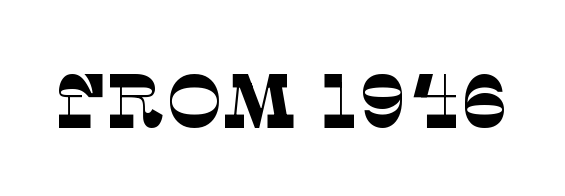
{"serif": "yes", "bold": "no", "weight": "thin", "width": "normal", "stroke_contrast": "low", "x_height": "large", "monospaced": "no", "underline": "no", "letter_spacing": "normal", "letter_spacing_em": 0.0, "glyph_px": 76}
